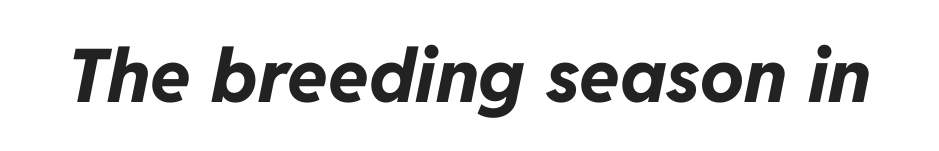
Q: Is the text bold? A: Yes.
Q: Is the text italic (slanted)? A: Yes, it leans right by about 11 degrees.
Q: Is the text underlined? A: No.
Q: Is the spacing between letters normal or unusually wide? A: Normal.
Q: Width (condensed, normal, or wide)? A: Normal.
Q: Stroke contrast? A: Low.
Q: x-height? A: Medium.
Q: Monospaced? A: No.
